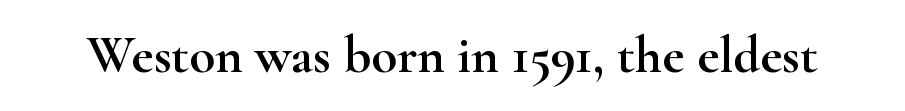
The image shows 53 px wide serif type, upright; set normal letter spacing, not underlined; high stroke contrast and a small x-height.
